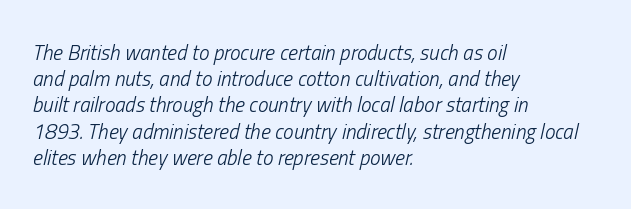
Q: Is the text bold? A: No.
Q: Is the text italic (slanted)? A: Yes, it leans right by about 13 degrees.
Q: Is the text underlined? A: No.
Q: How is the paragraph aligned? A: Left-aligned.
Q: Is the spacing between letters normal or unusually wide? A: Normal.
Q: Is the spacing between lines tight, normal or loose? A: Normal.
